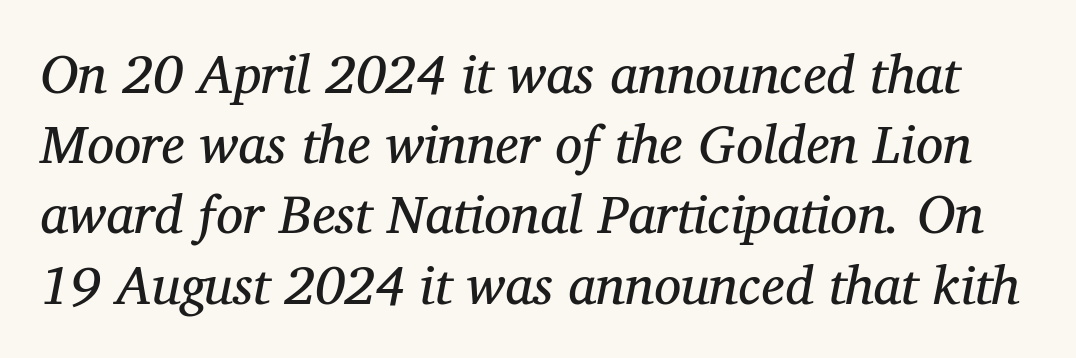
The type family on display is of the serif kind. Descender tails drop into unmarked territory. A typesetter would mark this as italic. Weight: in the light-to-regular range.
